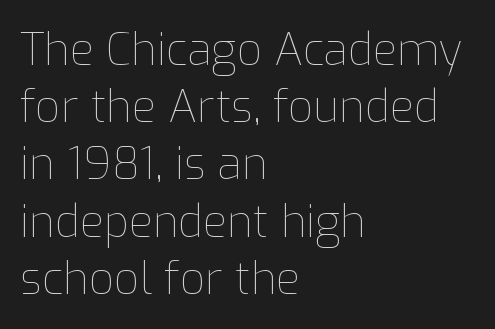
Q: Is the text bold? A: No.
Q: Is the text italic (slanted)? A: No, it is upright.
Q: Is the text underlined? A: No.
Q: How is the paragraph aligned? A: Left-aligned.
Q: Is the spacing between letters normal or unusually wide? A: Normal.
Q: Is the spacing between lines tight, normal or loose? A: Normal.
Q: Width (condensed, normal, or wide)? A: Normal.
Q: Stroke contrast? A: Low.
Q: x-height? A: Medium.
Q: Monospaced? A: No.
